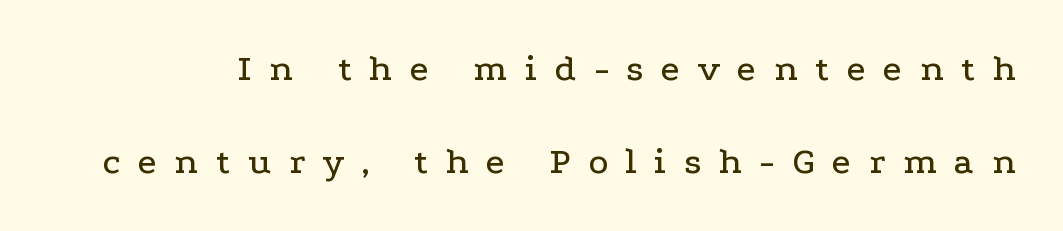
Q: Is the text italic (slanted)? A: No, it is upright.
Q: Is the typeface a serif or a sans-serif typeface? A: Serif.
Q: Is the text underlined? A: No.
Q: Is the spacing between letters normal or unusually wide? A: Unusually wide.
Q: Is the spacing between lines tight, normal or loose? A: Loose.
Q: Width (condensed, normal, or wide)? A: Wide.
Q: Stroke contrast? A: Low.
Q: x-height? A: Medium.
Q: Monospaced? A: No.
